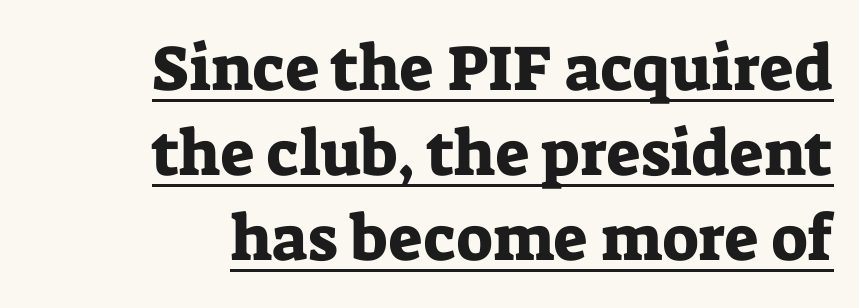
The image shows 64 px serif type, upright; set right-aligned, normal line spacing (1.33x), normal letter spacing, underlined; low stroke contrast and a medium x-height.
